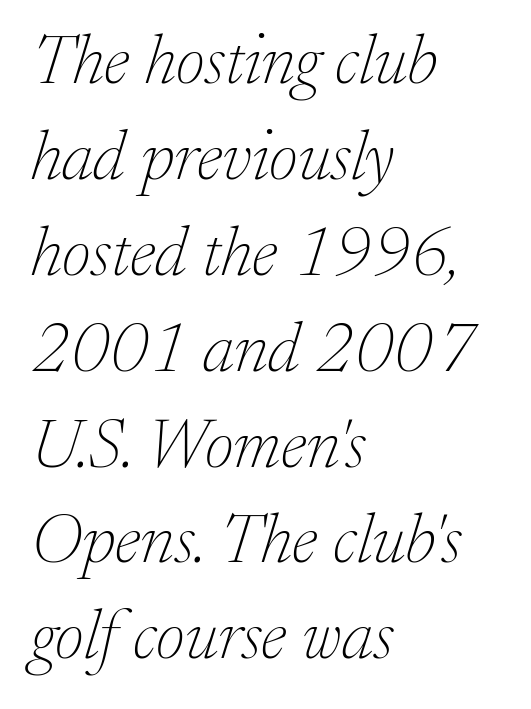
The image shows 70 px thin serif type, italic (leaning right); set left-aligned, normal line spacing (1.37x), normal letter spacing, not underlined; low stroke contrast and a medium x-height.
